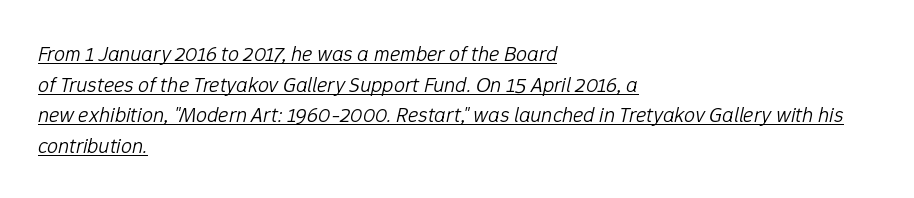
{"italic": "yes", "lean": "right", "slant_degrees": 12, "bold": "no", "underline": "yes", "align": "left", "line_spacing": "normal", "line_spacing_ratio": 1.39, "letter_spacing": "normal", "letter_spacing_em": 0.0, "glyph_px": 22}
